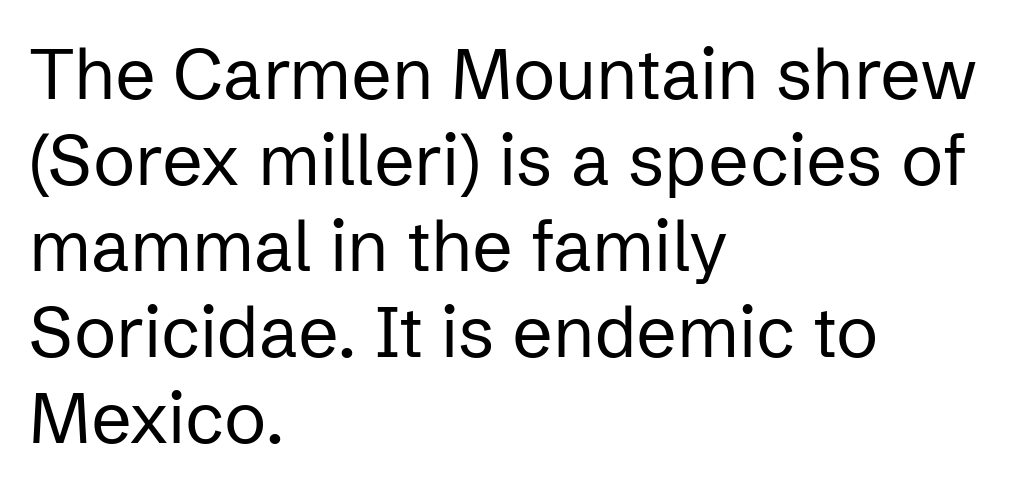
Character widths vary here, with narrow letters taking less room than wide ones. The text block is weighted toward the left margin, trailing off unevenly rightward. Notice how the stems are strictly vertical — no italics here. Each word holds together tightly as a unit, with standard inter-letter gaps. Quick note: underline off.
